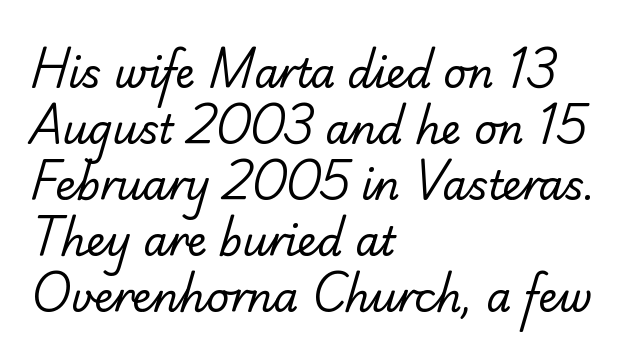
Default kerning and tracking; the words read as compact shapes. Here the designer chose a conventional face with non-uniform glyph widths. These lines sit exactly where default settings would place them. Anything drawn beneath the words? Only blank space. These lines stack with their left ends in a neat column.
